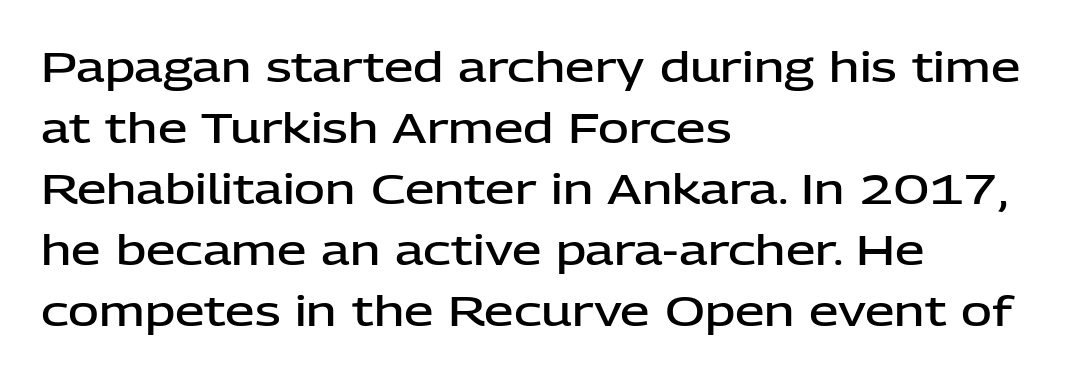
Q: Is the text bold? A: Semi-bold.
Q: Is the text italic (slanted)? A: No, it is upright.
Q: Is the typeface a serif or a sans-serif typeface? A: Sans-serif.
Q: Is the text underlined? A: No.
Q: How is the paragraph aligned? A: Left-aligned.
Q: Is the spacing between letters normal or unusually wide? A: Normal.
Q: Is the spacing between lines tight, normal or loose? A: Normal.
Q: Width (condensed, normal, or wide)? A: Normal.
Q: Stroke contrast? A: Low.
Q: x-height? A: Medium.
Q: Monospaced? A: No.
